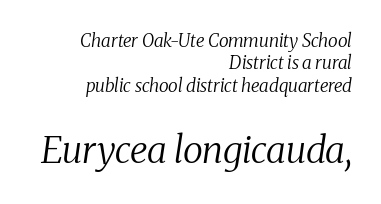
The image shows 37 px regular-weight serif type, italic (leaning right); set right-aligned, normal line spacing (1.25x), normal letter spacing, not underlined; the second (bottom) block is 2.06x larger; medium stroke contrast and a medium x-height.
